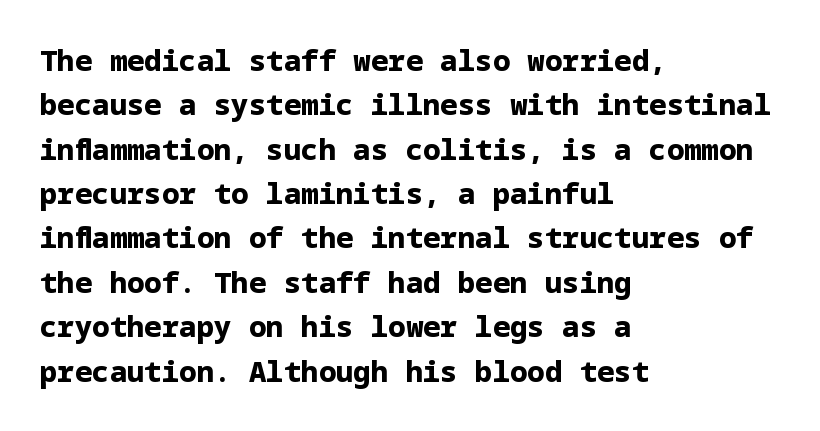
Q: Is the text bold? A: Yes.
Q: Is the text italic (slanted)? A: No, it is upright.
Q: Is the typeface a serif or a sans-serif typeface? A: Sans-serif.
Q: Is the text underlined? A: No.
Q: How is the paragraph aligned? A: Left-aligned.
Q: Is the spacing between letters normal or unusually wide? A: Normal.
Q: Is the spacing between lines tight, normal or loose? A: Normal.
Q: Width (condensed, normal, or wide)? A: Normal.
Q: Stroke contrast? A: Low.
Q: x-height? A: Medium.
